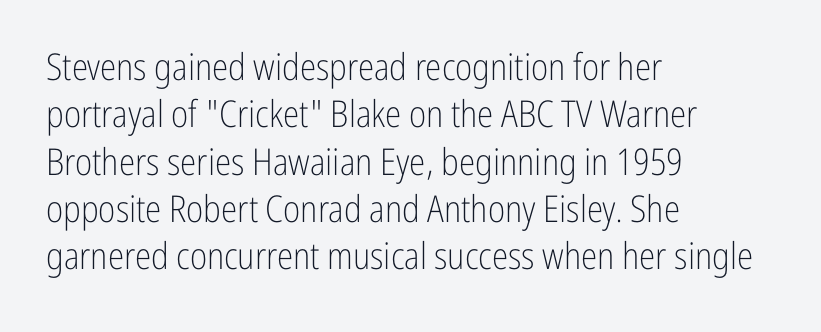
Unlike italic type, these characters show no tilt at all. Plain, unruled lines of type. Regular leading. The gaps between neighbouring characters are ordinary and unremarkable.
